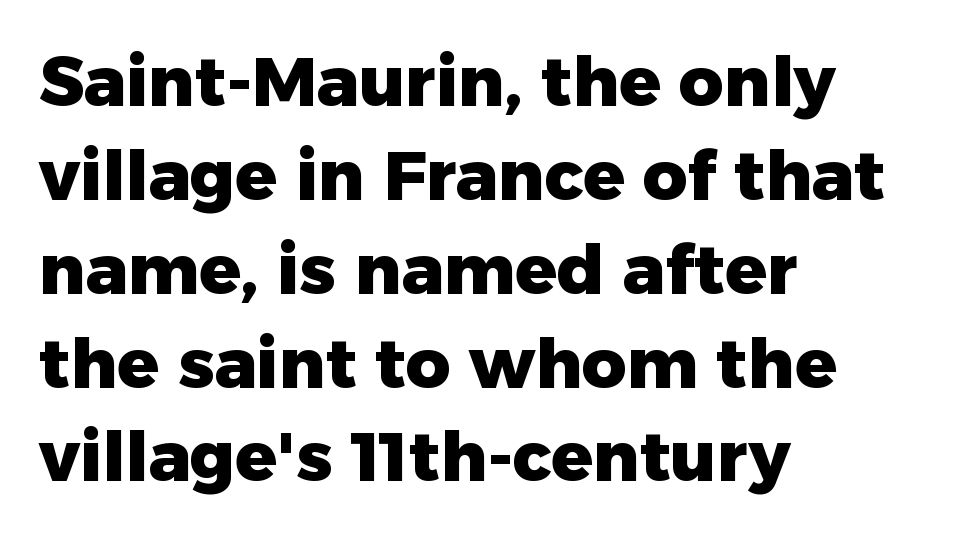
{"serif": "no", "italic": "no", "bold": "yes", "weight": "heavy", "width": "normal", "stroke_contrast": "low", "x_height": "medium", "monospaced": "no", "underline": "no", "align": "left", "line_spacing": "normal", "line_spacing_ratio": 1.36, "letter_spacing": "normal", "letter_spacing_em": 0.0, "glyph_px": 69}
